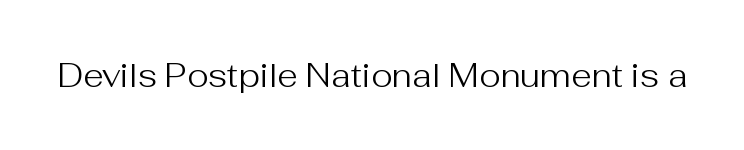
The image shows 33 px regular-weight sans-serif type, upright; set normal letter spacing, not underlined; medium stroke contrast and a medium x-height.
